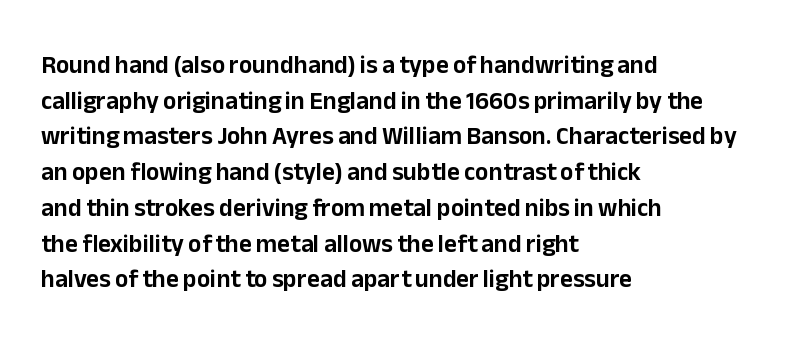
Glyph-to-glyph distance matches everyday printed text. The baseline area is clear. These lines are set flush left with a ragged right edge. Designer's note — italics off, roman on. The rendering uses a moderate line-height, typical for paragraphs.
